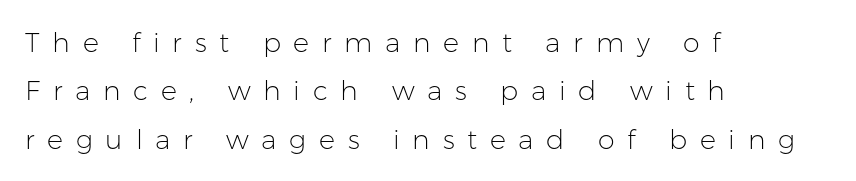
{"italic": "no", "bold": "no", "underline": "no", "align": "left", "line_spacing_ratio": 1.79, "letter_spacing": "wide", "letter_spacing_em": 0.47, "glyph_px": 27}
